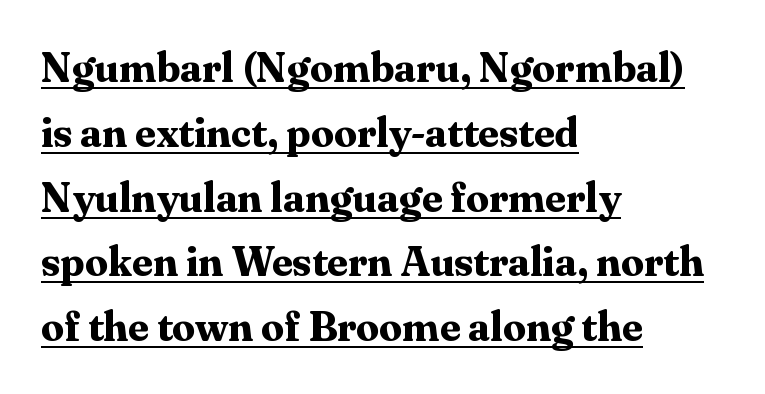
{"serif": "yes", "italic": "no", "bold": "yes", "weight": "bold", "width": "normal", "stroke_contrast": "medium", "x_height": "medium", "monospaced": "no", "underline": "yes", "align": "left", "line_spacing": "normal", "line_spacing_ratio": 1.58, "letter_spacing": "normal", "letter_spacing_em": 0.0, "glyph_px": 41}
